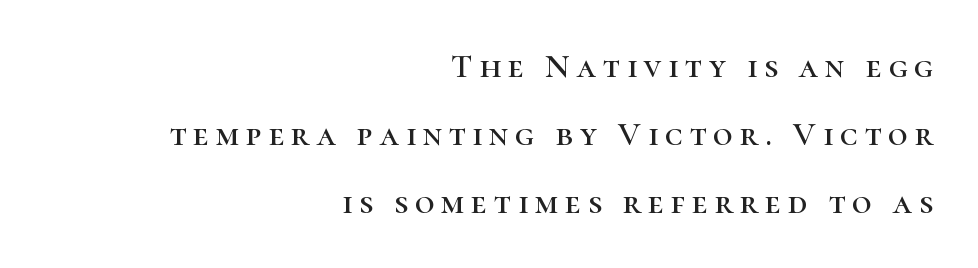
Q: Is the text italic (slanted)? A: No, it is upright.
Q: Is the typeface a serif or a sans-serif typeface? A: Serif.
Q: Is the text underlined? A: No.
Q: How is the paragraph aligned? A: Right-aligned.
Q: Is the spacing between letters normal or unusually wide? A: Unusually wide.
Q: Is the spacing between lines tight, normal or loose? A: Loose.
Q: Width (condensed, normal, or wide)? A: Normal.
Q: Stroke contrast? A: High.
Q: x-height? A: Medium.
Q: Monospaced? A: No.
